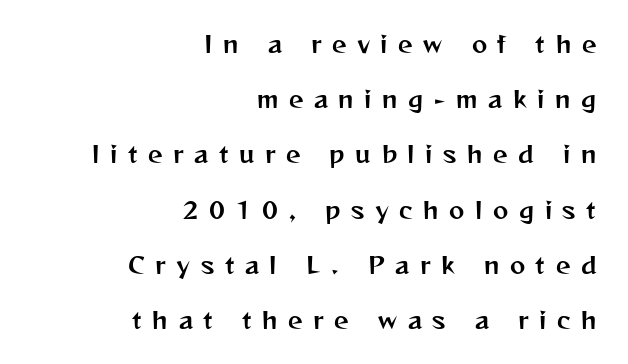
{"italic": "no", "underline": "no", "align": "right", "line_spacing": "loose", "line_spacing_ratio": 2.4, "letter_spacing": "wide", "letter_spacing_em": 0.46, "glyph_px": 23}
